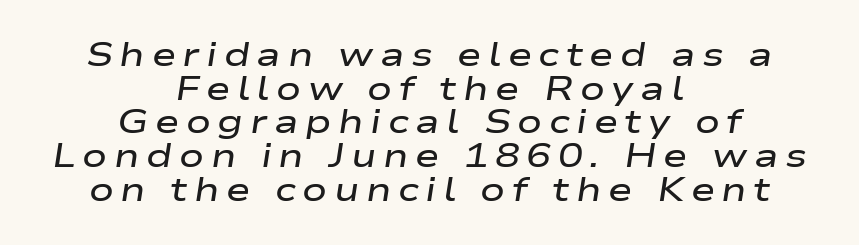
Q: Is the text bold? A: Semi-bold.
Q: Is the text italic (slanted)? A: Yes, it leans right by about 9 degrees.
Q: Is the text underlined? A: No.
Q: How is the paragraph aligned? A: Centered.
Q: Is the spacing between letters normal or unusually wide? A: Unusually wide.
Q: Is the spacing between lines tight, normal or loose? A: Tight.
Q: Width (condensed, normal, or wide)? A: Wide.
Q: Stroke contrast? A: Low.
Q: x-height? A: Medium.
Q: Monospaced? A: No.
